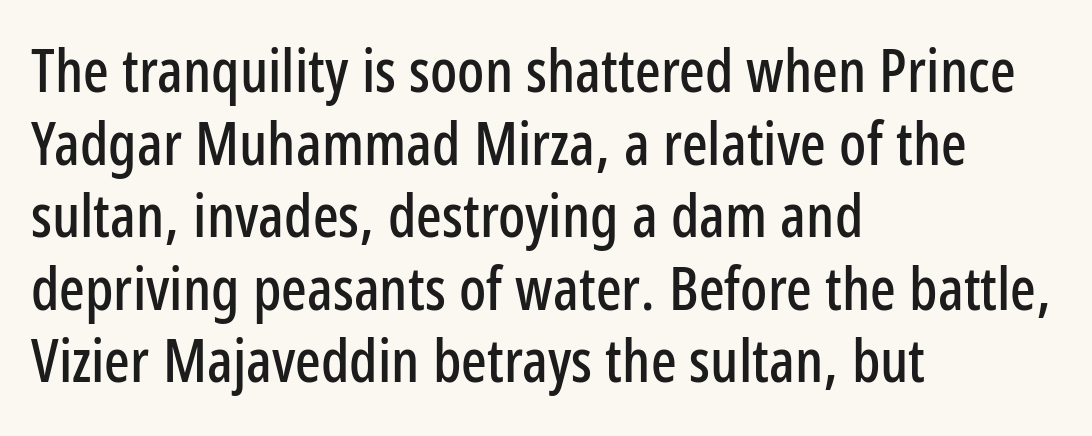
The image shows 60 px condensed sans-serif type, upright; set left-aligned, line spacing 1.21x, normal letter spacing, not underlined; low stroke contrast and a medium x-height.
